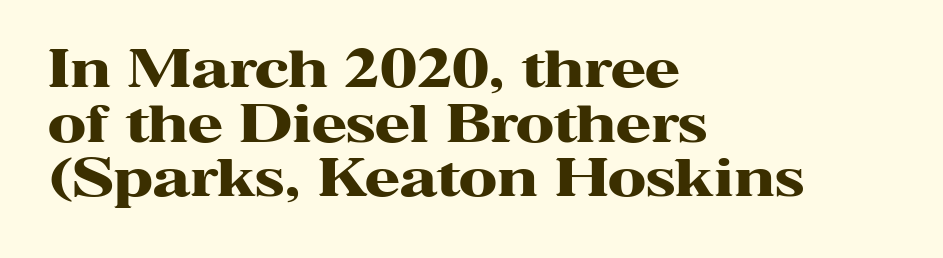
Reading down the column, the eye jumps only a short way to each next line. Looks like regular typesetting: each glyph gets only the width it needs. No italicization has been applied; the sample stays upright. The string is rendered with underlining switched off.
